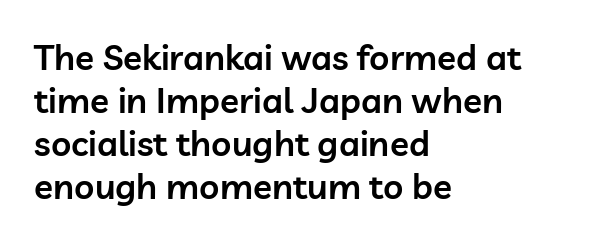
The image shows 35 px semibold sans-serif type, upright; set left-aligned, line spacing 1.23x, normal letter spacing, not underlined; low stroke contrast and a medium x-height.
